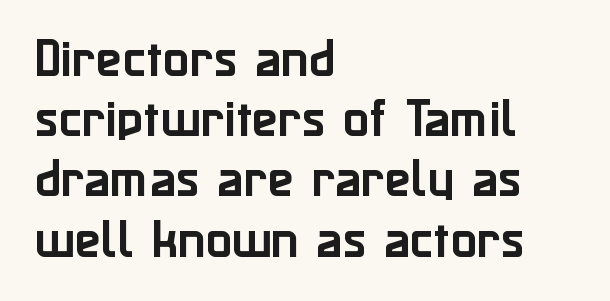
{"serif": "no", "italic": "no", "width": "normal", "stroke_contrast": "low", "x_height": "medium", "monospaced": "no", "underline": "no", "align": "left", "line_spacing": "normal", "line_spacing_ratio": 1.4, "letter_spacing": "normal", "letter_spacing_em": 0.0, "glyph_px": 43}
